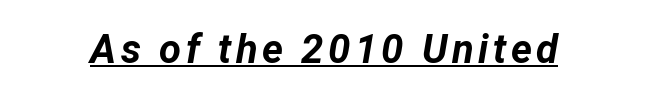
Q: Is the text bold? A: Yes.
Q: Is the text italic (slanted)? A: Yes, it leans right by about 12 degrees.
Q: Is the text underlined? A: Yes.
Q: Width (condensed, normal, or wide)? A: Normal.
Q: Stroke contrast? A: Low.
Q: x-height? A: Medium.
Q: Monospaced? A: No.
